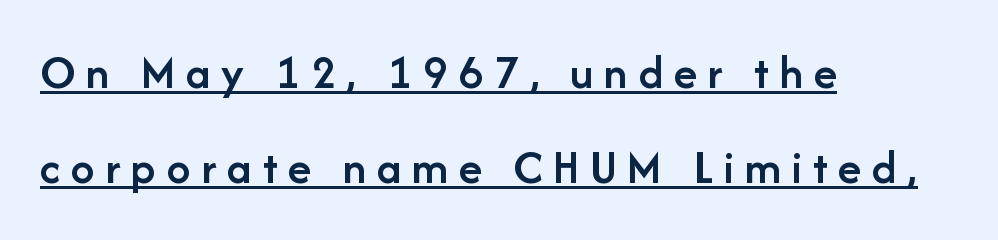
{"serif": "no", "italic": "no", "bold": "semi", "weight": "semibold", "width": "normal", "stroke_contrast": "low", "x_height": "medium", "monospaced": "no", "underline": "yes", "align": "left", "line_spacing": "loose", "line_spacing_ratio": 1.98, "letter_spacing": "wide", "letter_spacing_em": 0.22, "glyph_px": 48}
